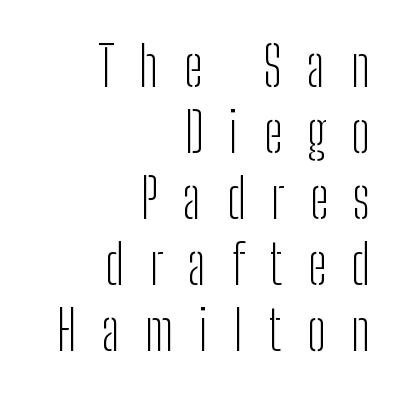
Q: Is the text bold? A: No.
Q: Is the text italic (slanted)? A: No, it is upright.
Q: Is the typeface a serif or a sans-serif typeface? A: Sans-serif.
Q: Is the text underlined? A: No.
Q: How is the paragraph aligned? A: Right-aligned.
Q: Is the spacing between letters normal or unusually wide? A: Unusually wide.
Q: Width (condensed, normal, or wide)? A: Condensed.
Q: Stroke contrast? A: Low.
Q: x-height? A: Medium.
Q: Monospaced? A: No.
